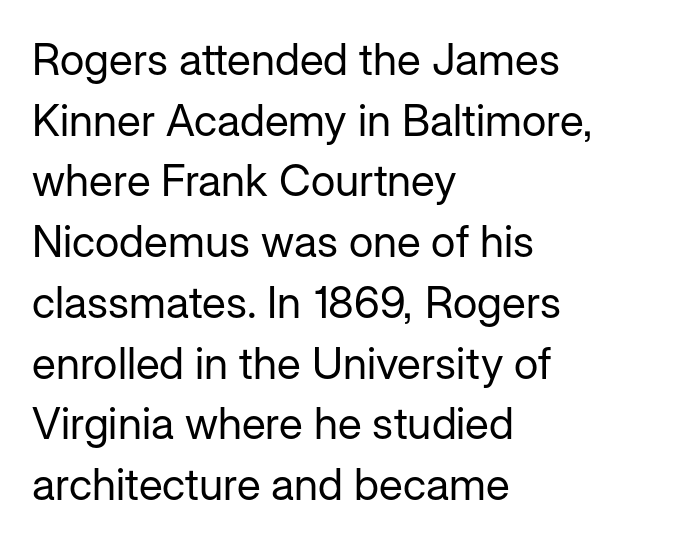
{"serif": "no", "italic": "no", "bold": "no", "weight": "regular", "width": "normal", "stroke_contrast": "low", "x_height": "medium", "monospaced": "no", "underline": "no", "align": "left", "line_spacing": "normal", "line_spacing_ratio": 1.38, "letter_spacing": "normal", "letter_spacing_em": 0.0, "glyph_px": 44}
